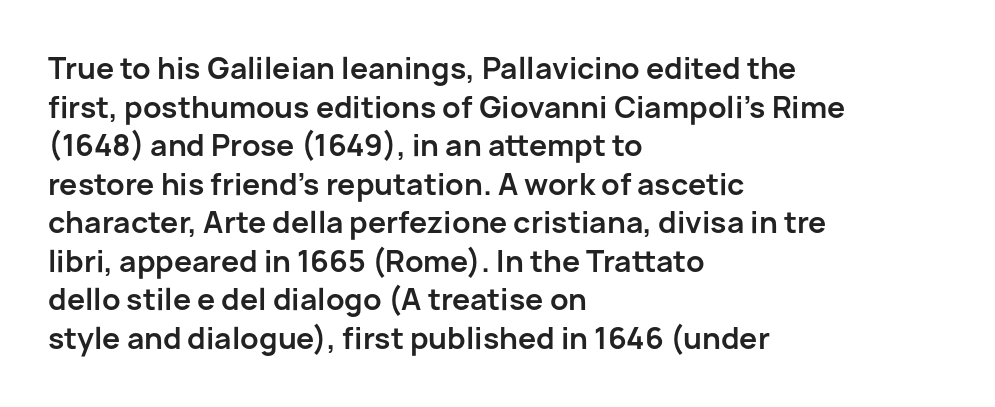
Words appear dense and cohesive because spacing is normal. Vertical strokes here are truly vertical. This is heavy type, rendered in bold. Proportional: the letters do not fall into vertical columns. The type family on display is of the sans-serif kind.
